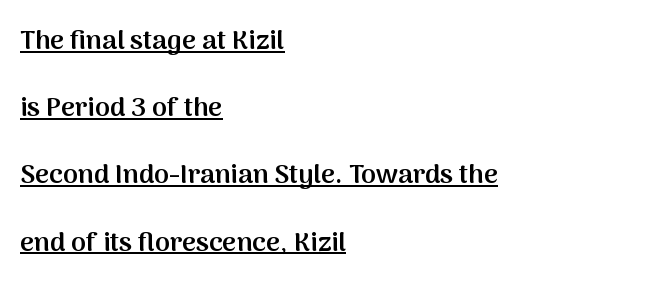
Q: Is the text bold? A: Semi-bold.
Q: Is the text italic (slanted)? A: No, it is upright.
Q: Is the text underlined? A: Yes.
Q: How is the paragraph aligned? A: Left-aligned.
Q: Is the spacing between letters normal or unusually wide? A: Normal.
Q: Is the spacing between lines tight, normal or loose? A: Loose.
